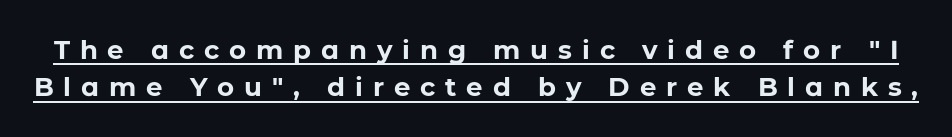
Q: Is the text bold? A: Yes.
Q: Is the text italic (slanted)? A: No, it is upright.
Q: Is the text underlined? A: Yes.
Q: Is the spacing between letters normal or unusually wide? A: Unusually wide.
Q: Is the spacing between lines tight, normal or loose? A: Normal.
